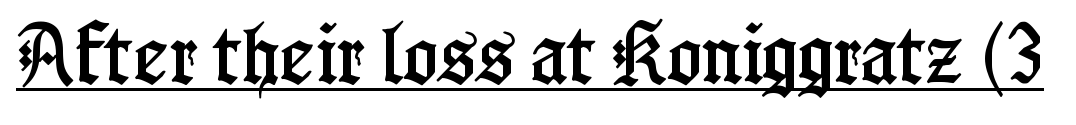
The type is set solid horizontally, with unmodified tracking. I'd call this a serif setting — the letters wear small feet. No italicization has been applied; the sample stays upright. Proportional: the letters do not fall into vertical columns.
